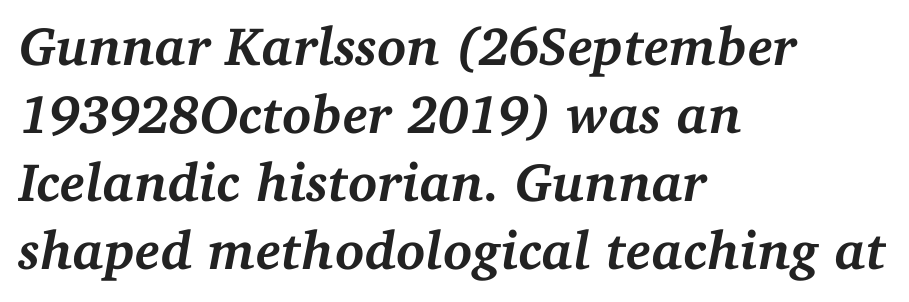
The image shows 54 px semibold serif type, italic (leaning right); set left-aligned, normal line spacing (1.26x), normal letter spacing, not underlined; medium stroke contrast and a medium x-height.
